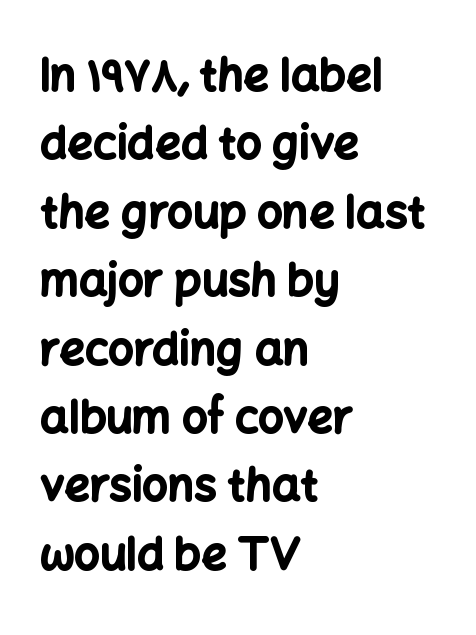
{"serif": "no", "italic": "no", "bold": "yes", "weight": "bold", "width": "normal", "stroke_contrast": "low", "x_height": "medium", "monospaced": "no", "underline": "no", "align": "left", "line_spacing": "normal", "line_spacing_ratio": 1.52, "letter_spacing": "normal", "letter_spacing_em": 0.0, "glyph_px": 45}
